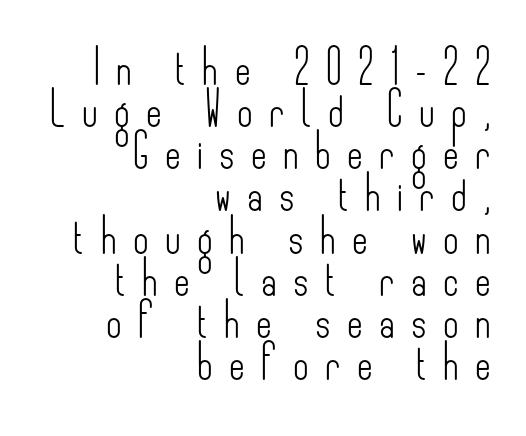
Q: Is the text bold? A: No.
Q: Is the text italic (slanted)? A: No, it is upright.
Q: Is the typeface a serif or a sans-serif typeface? A: Sans-serif.
Q: Is the text underlined? A: No.
Q: How is the paragraph aligned? A: Right-aligned.
Q: Is the spacing between letters normal or unusually wide? A: Unusually wide.
Q: Width (condensed, normal, or wide)? A: Condensed.
Q: Stroke contrast? A: Low.
Q: x-height? A: Small.
Q: Monospaced? A: No.
